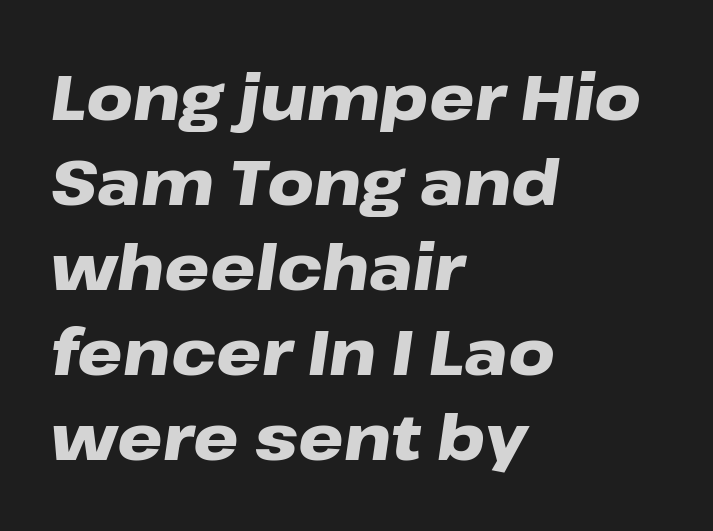
The image shows 64 px heavy, wide type, italic (leaning right); set left-aligned, normal line spacing (1.33x), normal letter spacing, not underlined; low stroke contrast and a medium x-height.
